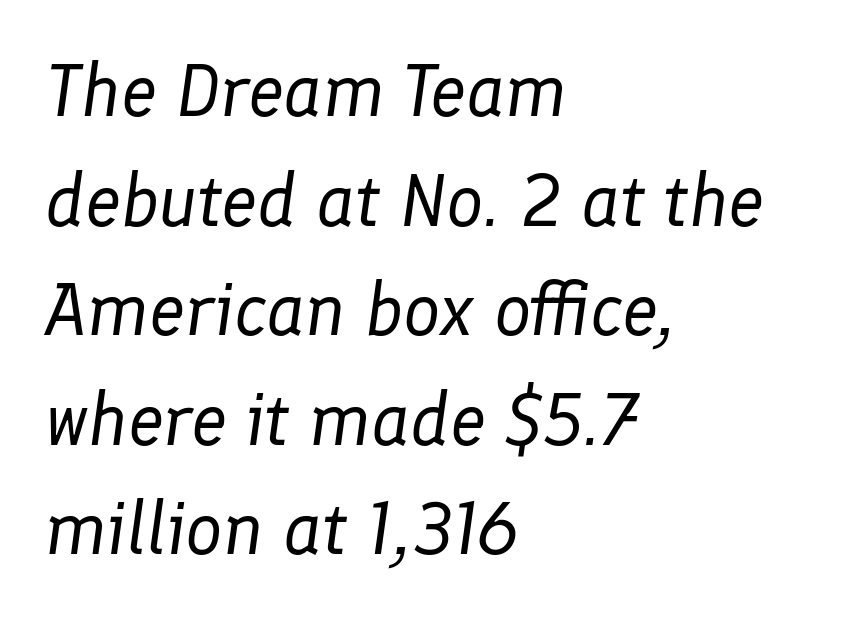
{"italic": "yes", "lean": "right", "slant_degrees": 8, "bold": "no", "weight": "regular", "width": "normal", "stroke_contrast": "low", "x_height": "medium", "monospaced": "no", "underline": "no", "align": "left", "line_spacing": "normal", "line_spacing_ratio": 1.48, "letter_spacing": "normal", "letter_spacing_em": 0.0, "glyph_px": 74}
